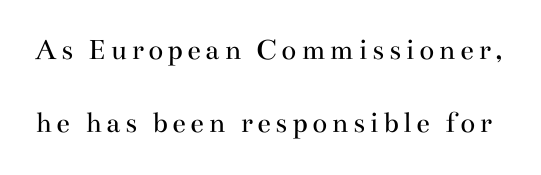
{"serif": "yes", "italic": "no", "bold": "no", "weight": "regular", "width": "wide", "stroke_contrast": "medium", "x_height": "small", "monospaced": "no", "underline": "no", "line_spacing": "loose", "line_spacing_ratio": 2.34, "glyph_px": 31}
